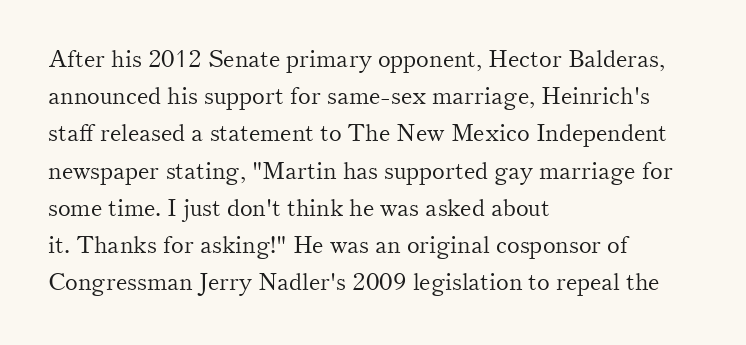
Ordinary non-slanted type is in use. This sample uses plain, unmodified letter spacing. Has an underline been added? It has not. The designer left line spacing at the default. The cut favours lightness, reaching ordinary text weight at its darkest. Layout note: lines flush left.
